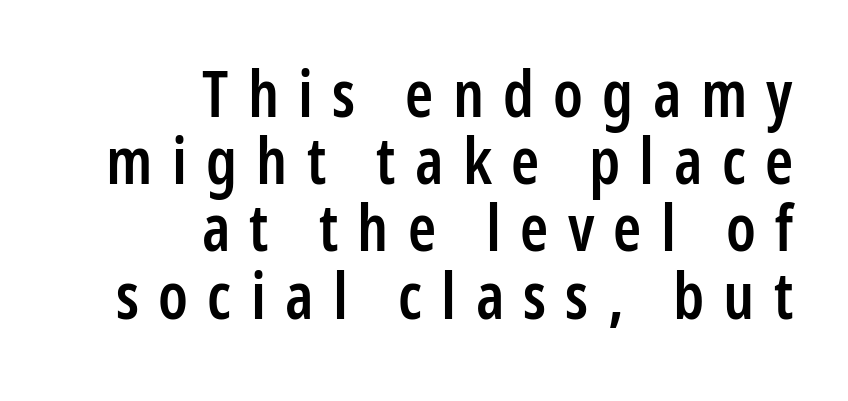
{"serif": "no", "italic": "no", "bold": "semi", "weight": "semibold", "width": "condensed", "stroke_contrast": "low", "x_height": "medium", "monospaced": "no", "underline": "no", "align": "right", "line_spacing": "tight", "line_spacing_ratio": 1.05, "letter_spacing": "wide", "letter_spacing_em": 0.3, "glyph_px": 64}
